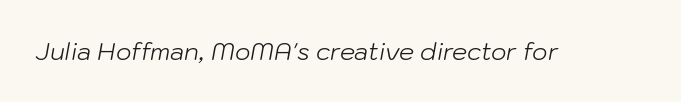
{"italic": "yes", "lean": "right", "slant_degrees": 10, "bold": "no", "underline": "no", "letter_spacing": "normal", "letter_spacing_em": 0.0, "glyph_px": 24}
